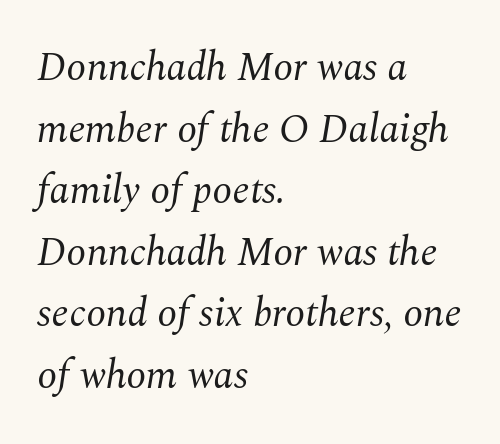
The image shows 40 px regular-weight serif type, italic (leaning right); set left-aligned, normal line spacing (1.54x), normal letter spacing, not underlined; medium stroke contrast and a medium x-height.
